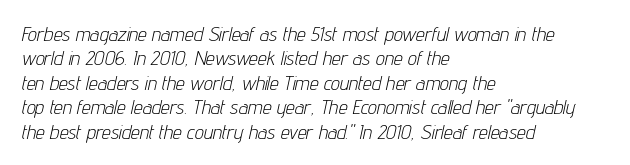
Q: Is the text bold? A: No.
Q: Is the text italic (slanted)? A: Yes, it leans right by about 12 degrees.
Q: Is the text underlined? A: No.
Q: How is the paragraph aligned? A: Left-aligned.
Q: Is the spacing between letters normal or unusually wide? A: Normal.
